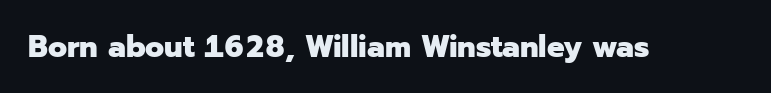
{"serif": "no", "italic": "no", "bold": "yes", "weight": "heavy", "width": "normal", "stroke_contrast": "low", "x_height": "medium", "monospaced": "no", "underline": "no", "letter_spacing": "normal", "letter_spacing_em": 0.0, "glyph_px": 31}
